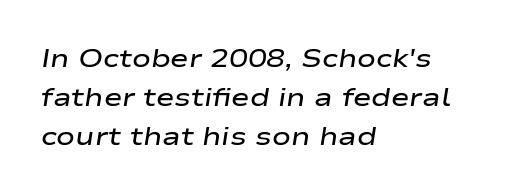
Q: Is the text bold? A: Semi-bold.
Q: Is the text italic (slanted)? A: Yes, it leans right by about 9 degrees.
Q: Is the text underlined? A: No.
Q: How is the paragraph aligned? A: Left-aligned.
Q: Is the spacing between letters normal or unusually wide? A: Normal.
Q: Is the spacing between lines tight, normal or loose? A: Normal.
